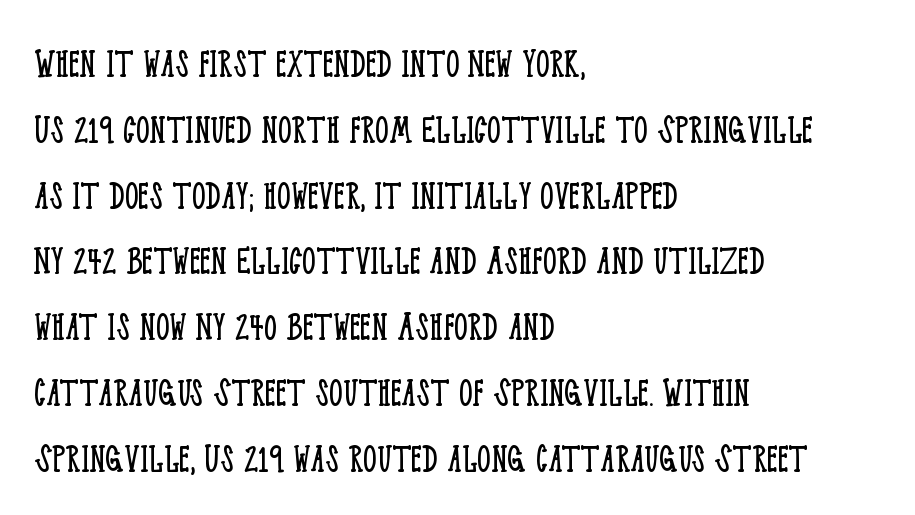
{"serif": "yes", "italic": "no", "bold": "no", "weight": "light", "width": "condensed", "stroke_contrast": "low", "x_height": "large", "monospaced": "no", "underline": "no", "align": "left", "line_spacing": "normal", "line_spacing_ratio": 1.53, "letter_spacing": "normal", "letter_spacing_em": 0.0, "glyph_px": 43}
